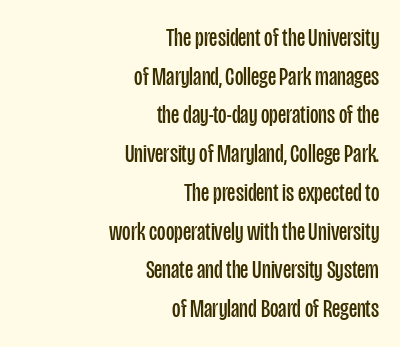
Q: Is the text bold? A: No.
Q: Is the text italic (slanted)? A: No, it is upright.
Q: Is the text underlined? A: No.
Q: How is the paragraph aligned? A: Right-aligned.
Q: Is the spacing between letters normal or unusually wide? A: Normal.
Q: Is the spacing between lines tight, normal or loose? A: Normal.
